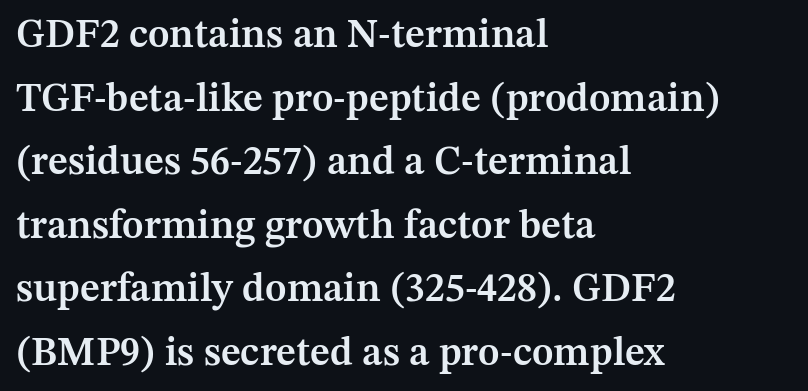
{"serif": "yes", "italic": "no", "bold": "semi", "weight": "semibold", "width": "normal", "stroke_contrast": "medium", "x_height": "medium", "monospaced": "no", "underline": "no", "align": "left", "line_spacing": "normal", "line_spacing_ratio": 1.59, "letter_spacing": "normal", "letter_spacing_em": 0.0, "glyph_px": 40}
